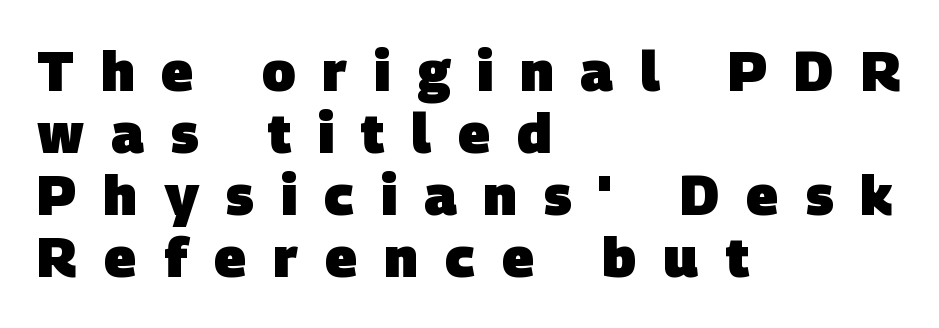
Does the weight exceed regular? Yes, all the way to bold. The block of text is dense from top to bottom, with scant space between rows. Teacher's note: observe the even left margin — that is flush-left alignment. Only glyphs here, with clear space below each row. Serif or sans? Sans — the stroke terminals are bare.
